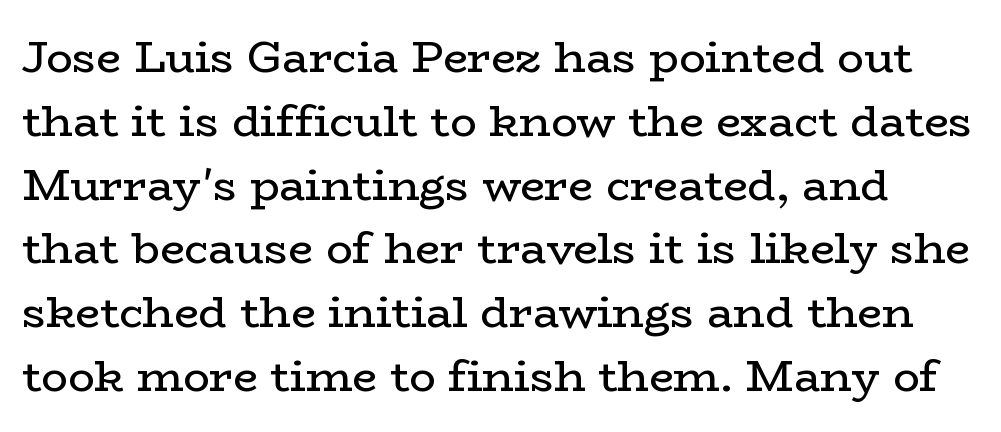
Q: Is the text bold? A: No.
Q: Is the text italic (slanted)? A: No, it is upright.
Q: Is the typeface a serif or a sans-serif typeface? A: Serif.
Q: Is the text underlined? A: No.
Q: Is the spacing between letters normal or unusually wide? A: Normal.
Q: Is the spacing between lines tight, normal or loose? A: Normal.
Q: Width (condensed, normal, or wide)? A: Wide.
Q: Stroke contrast? A: Low.
Q: x-height? A: Medium.
Q: Monospaced? A: No.
